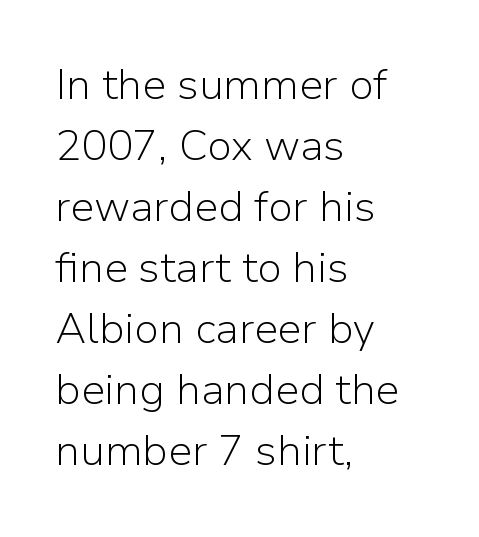
The image shows 43 px light sans-serif type, upright; set left-aligned, normal line spacing (1.42x), normal letter spacing, not underlined; low stroke contrast and a medium x-height.
